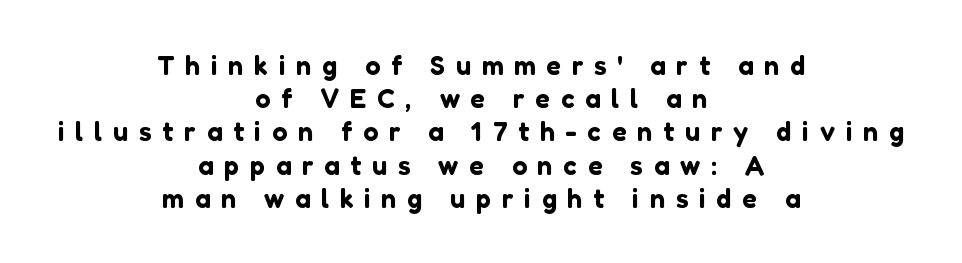
{"italic": "no", "underline": "no", "align": "center", "line_spacing_ratio": 1.23, "letter_spacing": "wide", "letter_spacing_em": 0.4, "glyph_px": 27}
